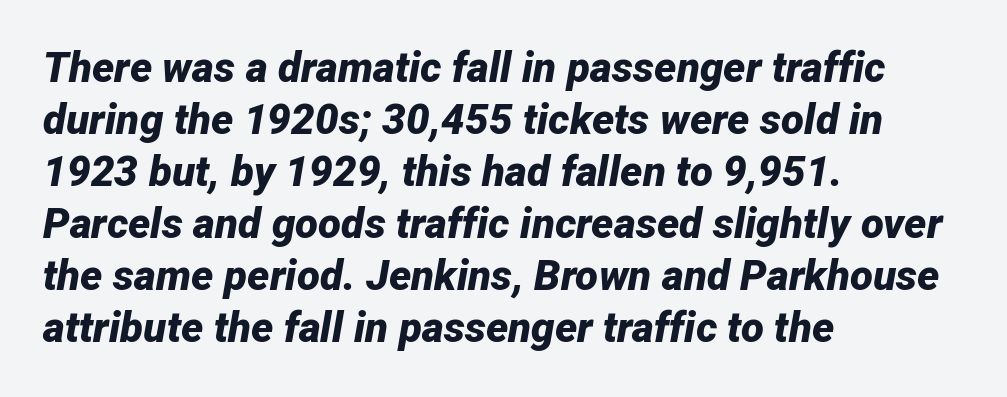
{"italic": "yes", "lean": "right", "slant_degrees": 12, "bold": "yes", "weight": "bold", "width": "normal", "stroke_contrast": "low", "x_height": "medium", "monospaced": "no", "underline": "no", "align": "left", "line_spacing_ratio": 1.24, "letter_spacing": "normal", "letter_spacing_em": 0.0, "glyph_px": 42}
